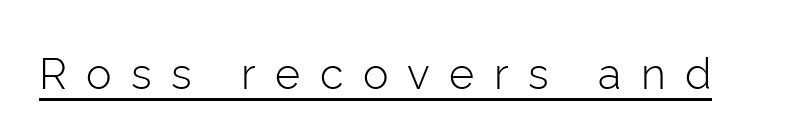
Typographically, this falls in the sans-serif category. What stands out about the letter spacing? Its width — letters are far apart. Here the designer chose a conventional face with non-uniform glyph widths. A roman cut, with each character standing at attention.
